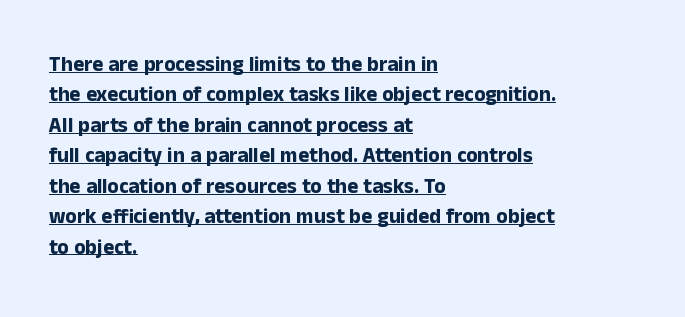
Q: Is the text bold? A: Yes.
Q: Is the text italic (slanted)? A: No, it is upright.
Q: Is the text underlined? A: Yes.
Q: How is the paragraph aligned? A: Left-aligned.
Q: Is the spacing between letters normal or unusually wide? A: Normal.
Q: Is the spacing between lines tight, normal or loose? A: Normal.
